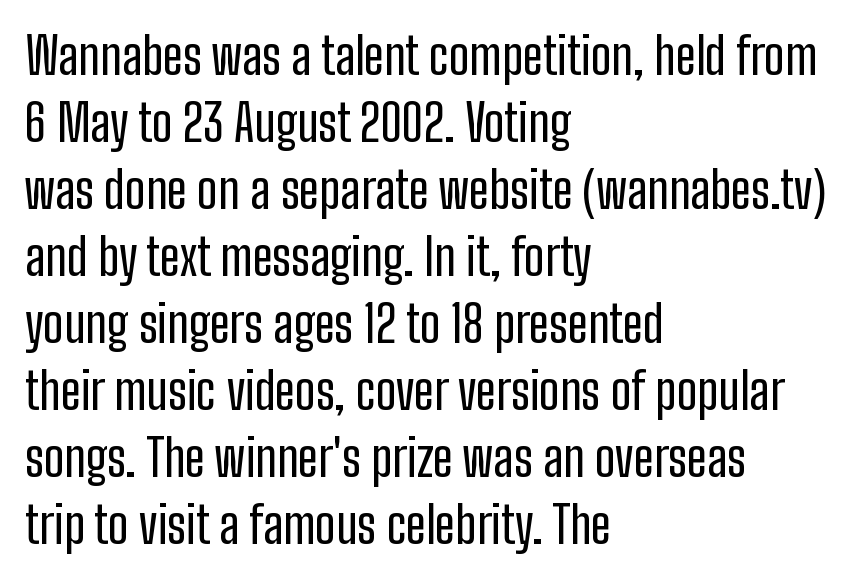
{"serif": "no", "italic": "no", "width": "condensed", "stroke_contrast": "low", "x_height": "medium", "monospaced": "no", "underline": "no", "align": "left", "line_spacing": "normal", "line_spacing_ratio": 1.34, "letter_spacing": "normal", "letter_spacing_em": 0.0, "glyph_px": 50}
